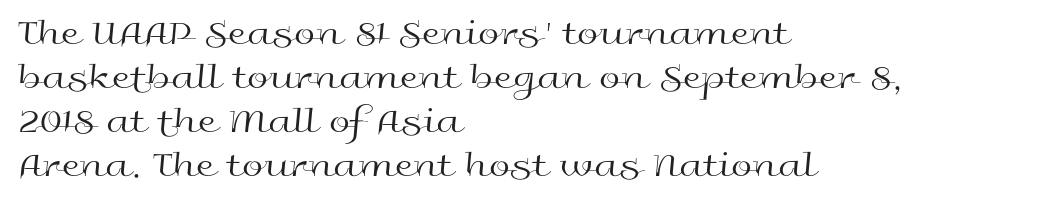
The image shows 38 px regular-weight, wide sans-serif type, upright; set left-aligned, line spacing 1.16x, normal letter spacing, not underlined; a medium x-height.
